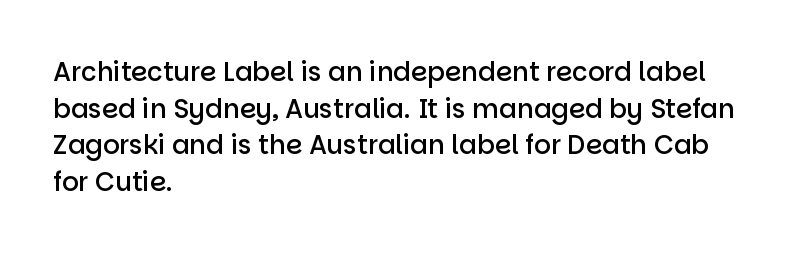
Every row of glyphs begins at an identical x-position on the left. Summary of weight: moderately heavy, a semibold. Evenly set lines give the paragraph a standard silhouette. In terms of letterspacing, this is plain default setting. When letters stand straight like this, we call the style roman or upright. The gap between lines stays unmarked.
